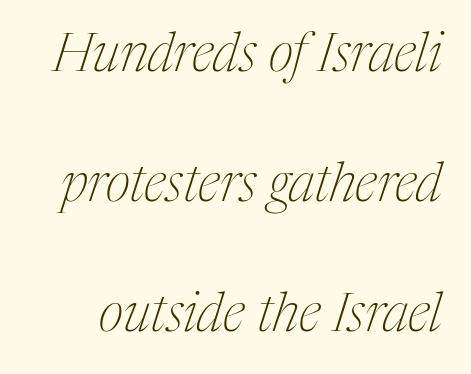
Q: Is the text bold? A: No.
Q: Is the text italic (slanted)? A: Yes, it leans right by about 17 degrees.
Q: Is the typeface a serif or a sans-serif typeface? A: Serif.
Q: Is the text underlined? A: No.
Q: Is the spacing between letters normal or unusually wide? A: Normal.
Q: Is the spacing between lines tight, normal or loose? A: Loose.
Q: Width (condensed, normal, or wide)? A: Condensed.
Q: Stroke contrast? A: Medium.
Q: x-height? A: Medium.
Q: Monospaced? A: No.
